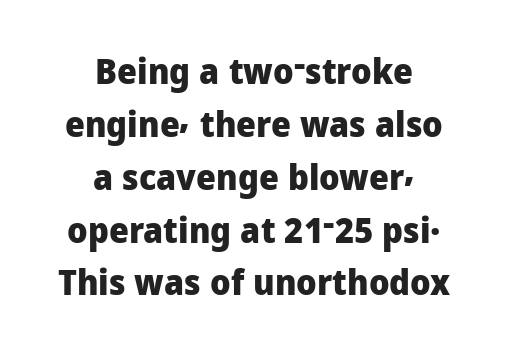
Observe the absence of serifs on each vertical stroke in this sample. Caption: standard tracking, unaltered. Ordinary non-slanted type is in use. The leading is moderate, giving the passage an even texture. Is the block centered? Yes — each line is placed symmetrically about the middle.
